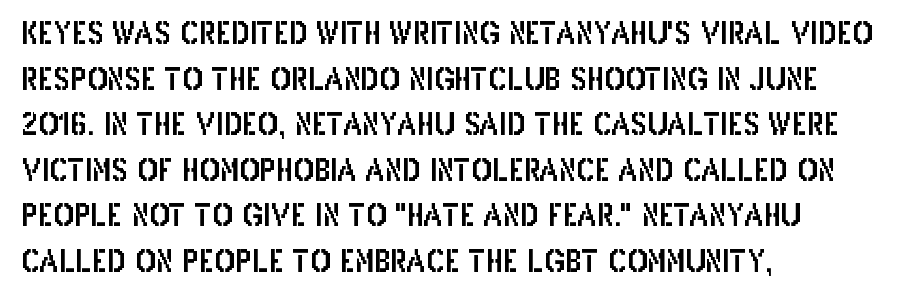
{"serif": "no", "italic": "no", "width": "condensed", "stroke_contrast": "low", "x_height": "large", "monospaced": "no", "underline": "no", "align": "left", "line_spacing": "normal", "line_spacing_ratio": 1.52, "letter_spacing": "normal", "letter_spacing_em": 0.0, "glyph_px": 30}
